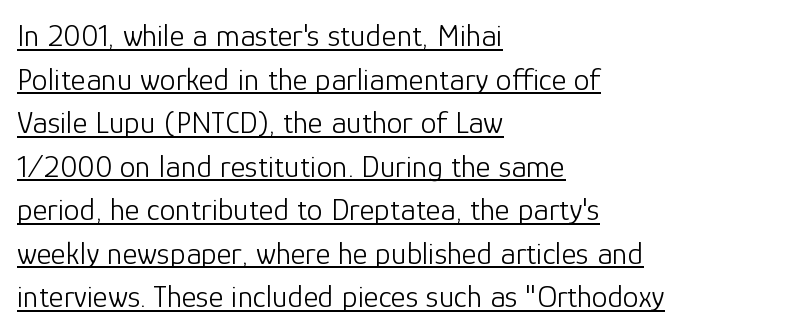
These lines are composed in type without serifs. Italic: no, the glyphs are upright roman. Do the characters align in a grid? No, the font is proportional. Each stroke keeps to a modest, everyday thickness or less. Layout note: lines flush left. Regular leading.
